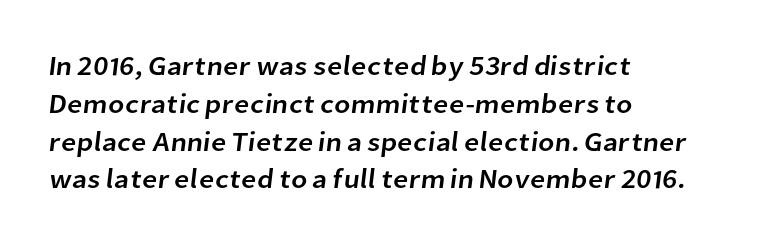
The image shows 27 px text type; set left-aligned, normal line spacing (1.4x), normal letter spacing, not underlined.
